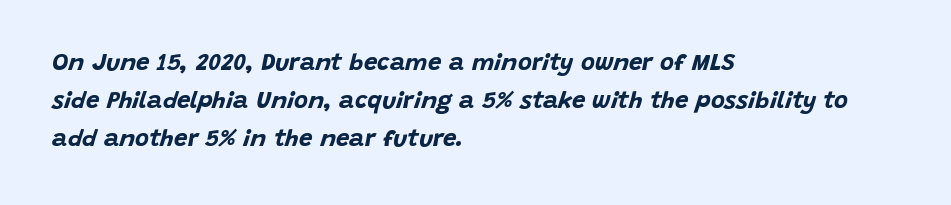
The image shows 24 px bold type, italic (leaning right); set left-aligned, normal line spacing (1.58x), normal letter spacing, not underlined.
